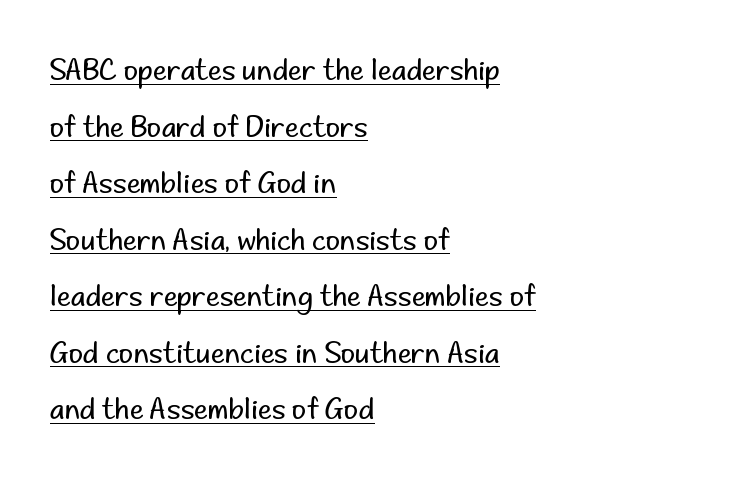
{"serif": "no", "italic": "no", "bold": "no", "weight": "regular", "width": "normal", "stroke_contrast": "low", "x_height": "small", "monospaced": "no", "underline": "yes", "align": "left", "line_spacing": "loose", "line_spacing_ratio": 2.02, "letter_spacing": "normal", "letter_spacing_em": 0.0, "glyph_px": 28}
